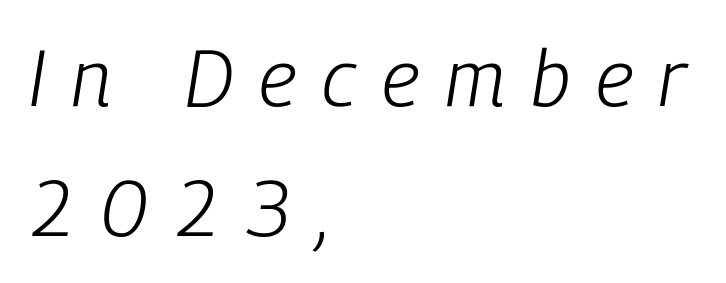
Q: Is the text bold? A: No.
Q: Is the text italic (slanted)? A: Yes, it leans right by about 9 degrees.
Q: Is the text underlined? A: No.
Q: How is the paragraph aligned? A: Left-aligned.
Q: Is the spacing between letters normal or unusually wide? A: Unusually wide.
Q: Is the spacing between lines tight, normal or loose? A: Normal.
Q: Width (condensed, normal, or wide)? A: Condensed.
Q: Stroke contrast? A: Low.
Q: x-height? A: Medium.
Q: Monospaced? A: No.
